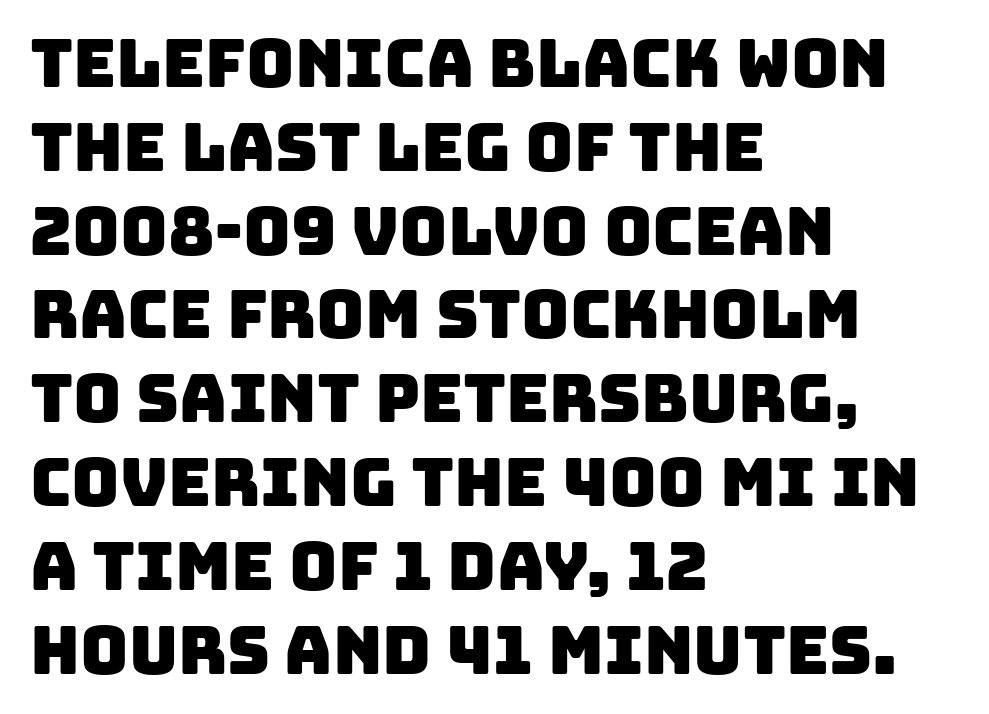
The image shows 66 px sans-serif type; set left-aligned, normal line spacing (1.27x), normal letter spacing, not underlined; low stroke contrast and a large x-height.
